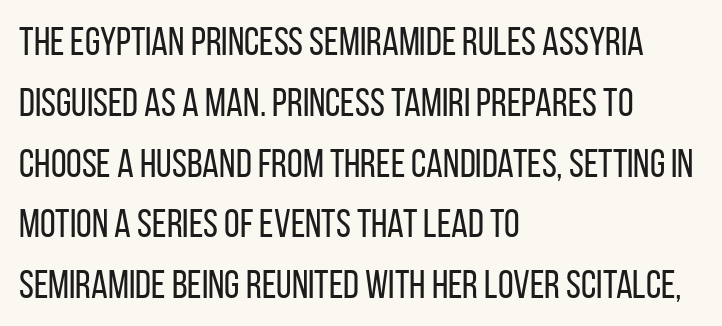
Q: Is the text bold? A: No.
Q: Is the text italic (slanted)? A: No, it is upright.
Q: Is the typeface a serif or a sans-serif typeface? A: Sans-serif.
Q: Is the text underlined? A: No.
Q: How is the paragraph aligned? A: Left-aligned.
Q: Is the spacing between letters normal or unusually wide? A: Normal.
Q: Is the spacing between lines tight, normal or loose? A: Normal.
Q: Width (condensed, normal, or wide)? A: Condensed.
Q: Stroke contrast? A: Low.
Q: x-height? A: Large.
Q: Monospaced? A: No.
